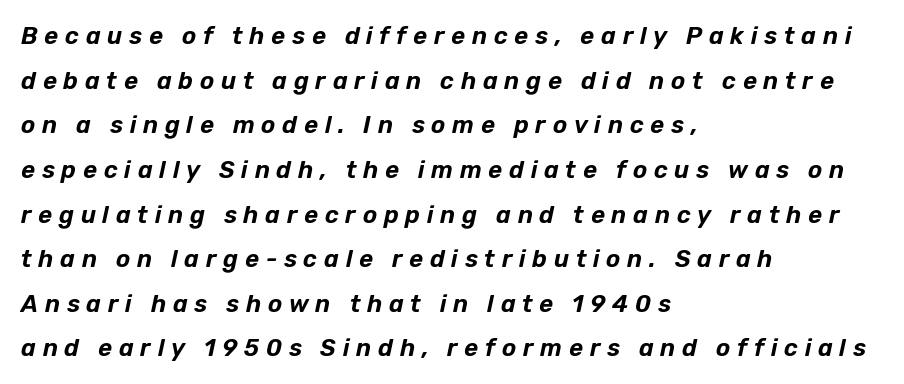
Type without underlining. There is plenty of visible air inserted between adjacent glyphs. In CSS terms this would be text-align: left. The face used here has a pronounced slope to its letters.
